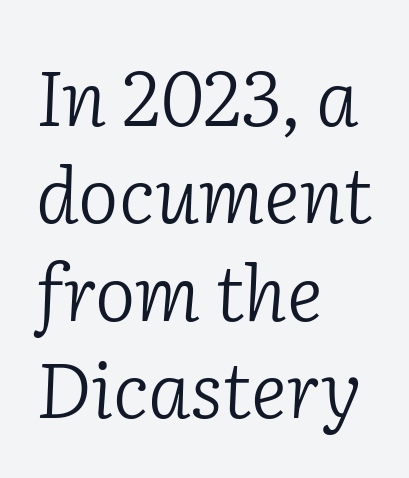
Q: Is the text bold? A: No.
Q: Is the text italic (slanted)? A: Yes, it leans right by about 2 degrees.
Q: Is the typeface a serif or a sans-serif typeface? A: Serif.
Q: Is the text underlined? A: No.
Q: How is the paragraph aligned? A: Left-aligned.
Q: Is the spacing between letters normal or unusually wide? A: Normal.
Q: Is the spacing between lines tight, normal or loose? A: Normal.
Q: Width (condensed, normal, or wide)? A: Normal.
Q: Stroke contrast? A: Low.
Q: x-height? A: Medium.
Q: Monospaced? A: No.
